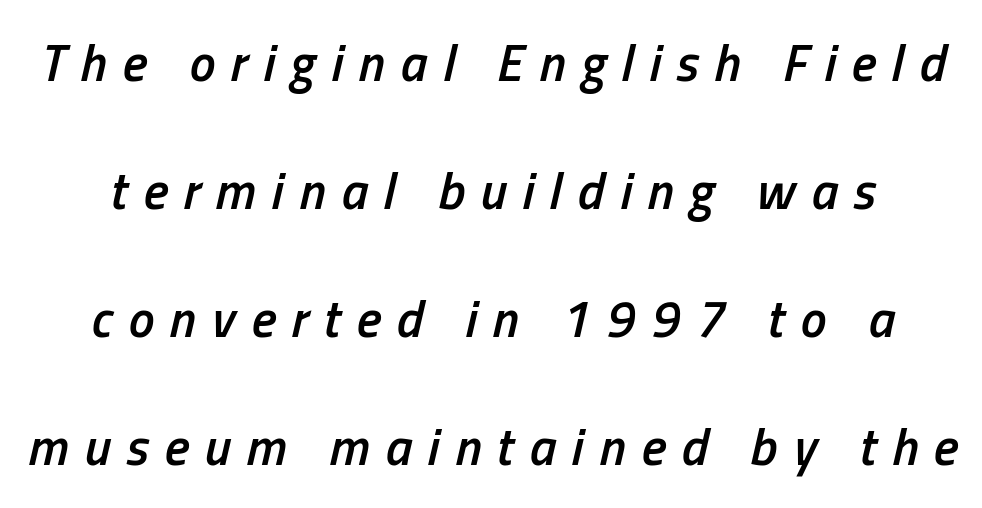
The image shows 52 px semibold, condensed type, italic (leaning right); set loose line spacing (2.46x), unusually wide letter spacing (+0.3 em), not underlined; low stroke contrast and a medium x-height.
